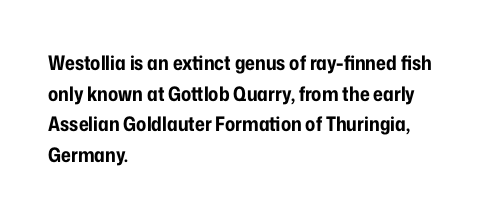
Q: Is the text bold? A: Yes.
Q: Is the text italic (slanted)? A: No, it is upright.
Q: Is the text underlined? A: No.
Q: How is the paragraph aligned? A: Left-aligned.
Q: Is the spacing between letters normal or unusually wide? A: Normal.
Q: Is the spacing between lines tight, normal or loose? A: Normal.
